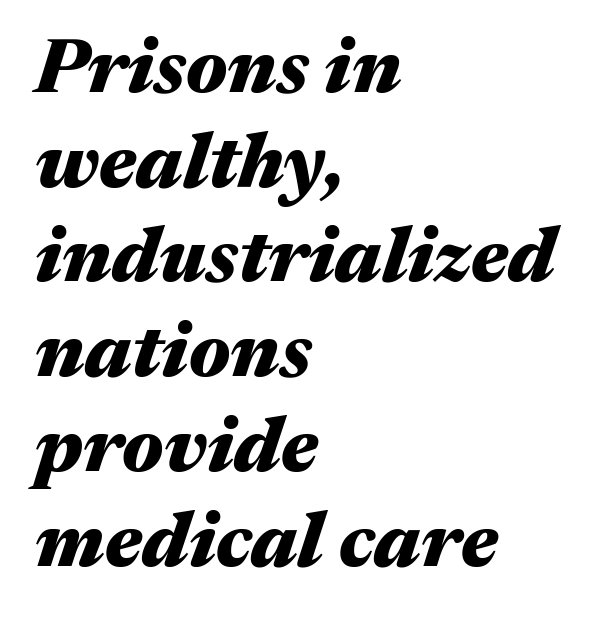
{"italic": "yes", "lean": "right", "slant_degrees": 17, "bold": "yes", "weight": "heavy", "width": "wide", "stroke_contrast": "medium", "x_height": "medium", "monospaced": "no", "underline": "no", "align": "left", "line_spacing_ratio": 1.23, "letter_spacing": "normal", "letter_spacing_em": 0.0, "glyph_px": 77}
